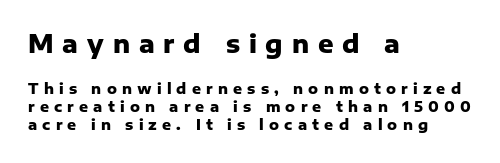
If you measured baseline to baseline, you'd find a middling distance. A student would notice the top passage is typeset larger than what follows. The font's upright variant was chosen for this text. Underline: absent. The face used here has the dense, thick strokes of a bold. How are the letters spaced? Widely, with obvious added tracking.
